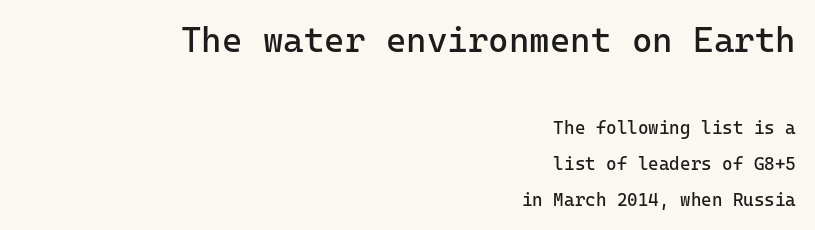
Q: Is the text bold? A: No.
Q: Is the text italic (slanted)? A: No, it is upright.
Q: Is the typeface a serif or a sans-serif typeface? A: Sans-serif.
Q: Is the text underlined? A: No.
Q: How is the paragraph aligned? A: Right-aligned.
Q: Is the spacing between letters normal or unusually wide? A: Normal.
Q: Is the spacing between lines tight, normal or loose? A: Loose.
Q: Which block of text is set in a larger size, the first (top) or the second (bottom)? A: The first (top) one.
Q: Width (condensed, normal, or wide)? A: Normal.
Q: Stroke contrast? A: Low.
Q: x-height? A: Medium.
Q: Monospaced? A: Yes.
